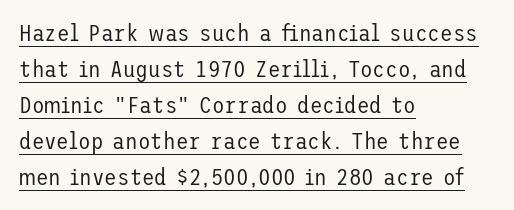
The image shows 23 px text type, upright; set left-aligned, normal line spacing (1.57x), normal letter spacing, underlined.
